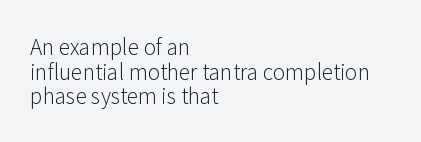
The foot of each line stays bare and open. Ink coverage per letter is moderate at most. Compared with a centered layout, this one pins lines to the left instead. Style check: upright. The horizontal fit of the characters is conventional and even.
